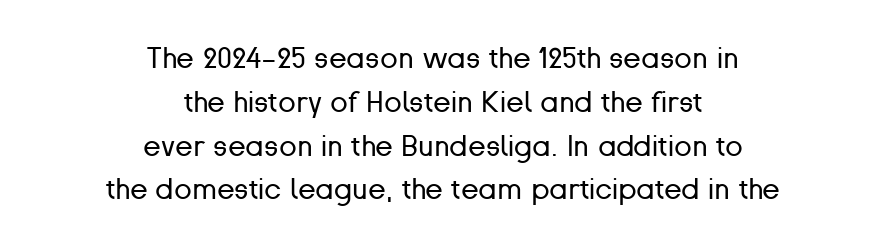
Q: Is the text bold? A: No.
Q: Is the text italic (slanted)? A: No, it is upright.
Q: Is the typeface a serif or a sans-serif typeface? A: Sans-serif.
Q: Is the text underlined? A: No.
Q: How is the paragraph aligned? A: Centered.
Q: Is the spacing between letters normal or unusually wide? A: Normal.
Q: Is the spacing between lines tight, normal or loose? A: Normal.
Q: Width (condensed, normal, or wide)? A: Normal.
Q: Stroke contrast? A: Low.
Q: x-height? A: Medium.
Q: Monospaced? A: No.
